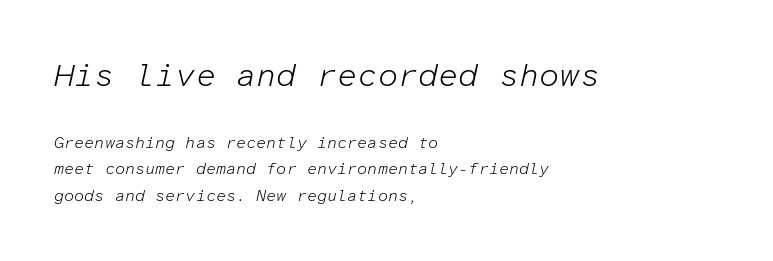
{"italic": "yes", "lean": "right", "slant_degrees": 12, "bold": "no", "weight": "light", "width": "normal", "stroke_contrast": "low", "x_height": "medium", "monospaced": "yes", "underline": "no", "align": "left", "line_spacing": "normal", "line_spacing_ratio": 1.64, "letter_spacing": "normal", "letter_spacing_em": 0.0, "larger_block": "first", "size_ratio": 2.0, "glyph_px": 32}
